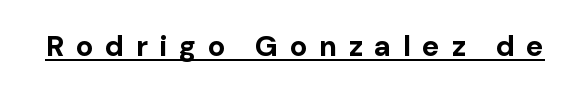
This is sans-serif lettering, the kind often seen on screens and signage. The specimen includes a rule beneath the text block's lines. Strong, thick strokes mark this as bold type. This is the regular roman posture of the typeface. Short note: letters widely spaced. Think of a printed novel: that variable character pitch is what you see here.
